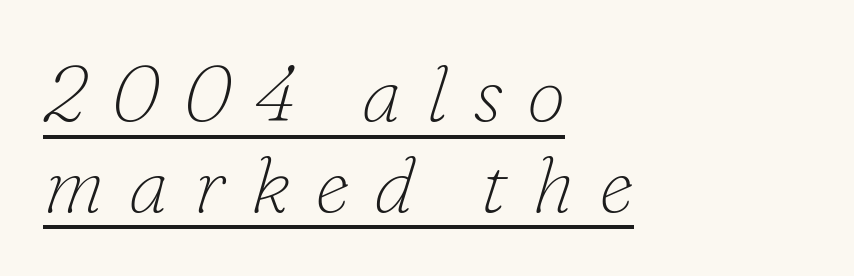
{"serif": "yes", "italic": "yes", "lean": "right", "slant_degrees": 16, "bold": "no", "weight": "thin", "width": "normal", "stroke_contrast": "low", "x_height": "small", "monospaced": "no", "underline": "yes", "align": "left", "line_spacing": "tight", "line_spacing_ratio": 1.15, "letter_spacing": "wide", "letter_spacing_em": 0.31, "glyph_px": 79}
